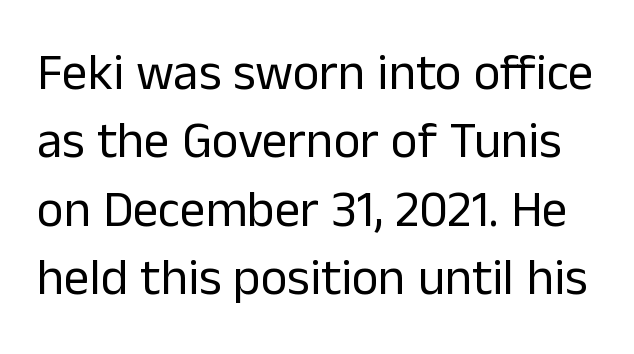
Q: Is the text bold? A: No.
Q: Is the text italic (slanted)? A: No, it is upright.
Q: Is the typeface a serif or a sans-serif typeface? A: Sans-serif.
Q: Is the text underlined? A: No.
Q: Is the spacing between letters normal or unusually wide? A: Normal.
Q: Is the spacing between lines tight, normal or loose? A: Normal.
Q: Width (condensed, normal, or wide)? A: Normal.
Q: Stroke contrast? A: Low.
Q: x-height? A: Medium.
Q: Monospaced? A: No.
